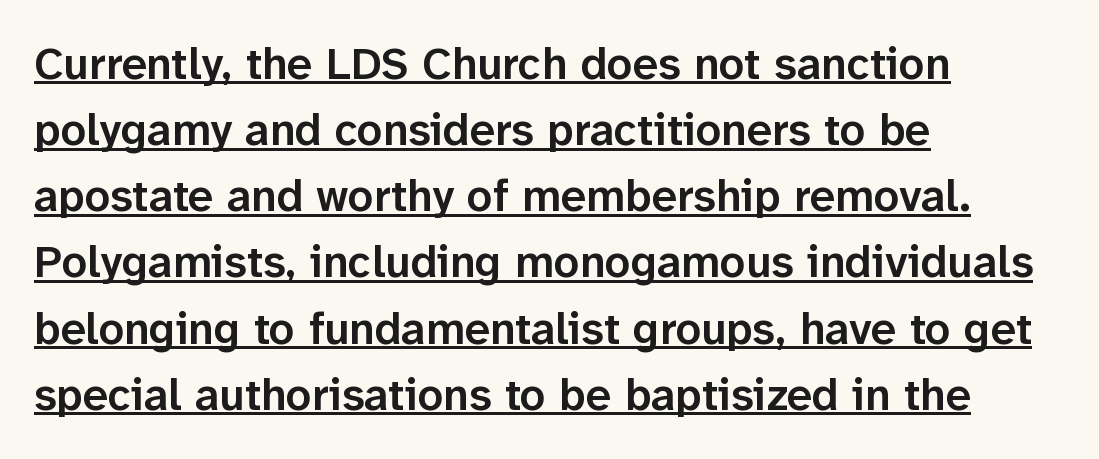
{"serif": "no", "italic": "no", "bold": "semi", "weight": "semibold", "width": "normal", "stroke_contrast": "low", "x_height": "medium", "monospaced": "no", "underline": "yes", "align": "left", "line_spacing": "normal", "line_spacing_ratio": 1.47, "letter_spacing": "normal", "letter_spacing_em": 0.0, "glyph_px": 45}
